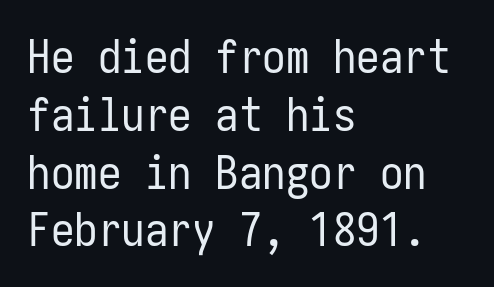
The image shows 47 px regular-weight, condensed sans-serif type, upright; set left-aligned, line spacing 1.23x, normal letter spacing, not underlined; low stroke contrast and a medium x-height.
